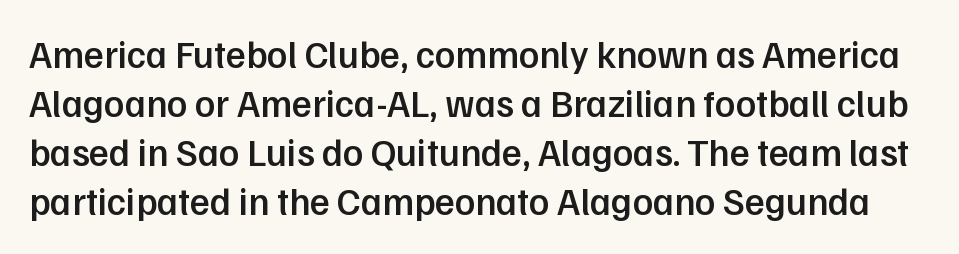
{"serif": "no", "italic": "no", "bold": "semi", "weight": "semibold", "width": "normal", "stroke_contrast": "low", "x_height": "medium", "monospaced": "no", "underline": "no", "line_spacing": "normal", "line_spacing_ratio": 1.29, "letter_spacing": "normal", "letter_spacing_em": 0.0, "glyph_px": 38}
